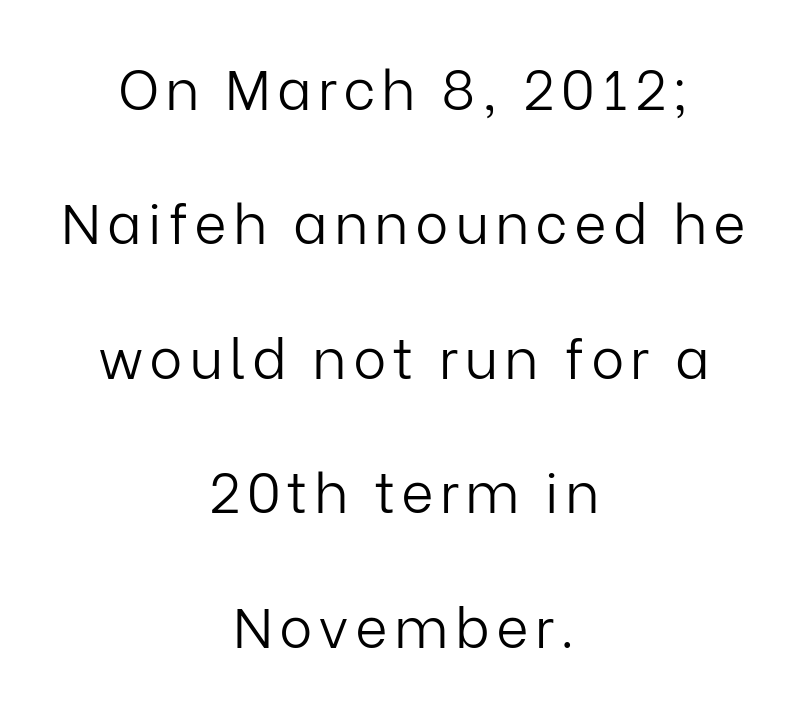
Q: Is the text bold? A: No.
Q: Is the text italic (slanted)? A: No, it is upright.
Q: Is the typeface a serif or a sans-serif typeface? A: Sans-serif.
Q: Is the text underlined? A: No.
Q: How is the paragraph aligned? A: Centered.
Q: Is the spacing between lines tight, normal or loose? A: Loose.
Q: Width (condensed, normal, or wide)? A: Normal.
Q: Stroke contrast? A: Low.
Q: x-height? A: Medium.
Q: Monospaced? A: No.
